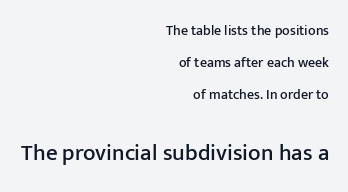
The image shows 23 px text type, upright; set right-aligned, loose line spacing (2.29x), normal letter spacing, not underlined; the second (bottom) block is 1.64x larger.
